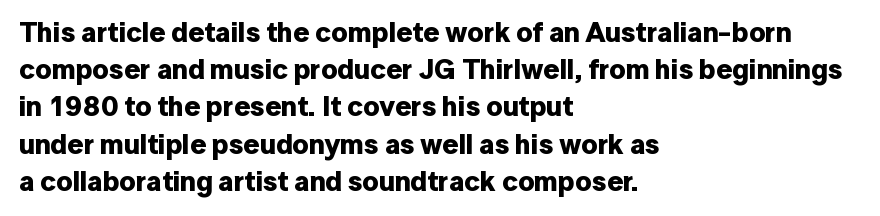
{"serif": "no", "italic": "no", "bold": "yes", "weight": "bold", "width": "normal", "stroke_contrast": "low", "x_height": "medium", "monospaced": "no", "underline": "no", "align": "left", "line_spacing": "normal", "line_spacing_ratio": 1.33, "letter_spacing": "normal", "letter_spacing_em": 0.0, "glyph_px": 28}
